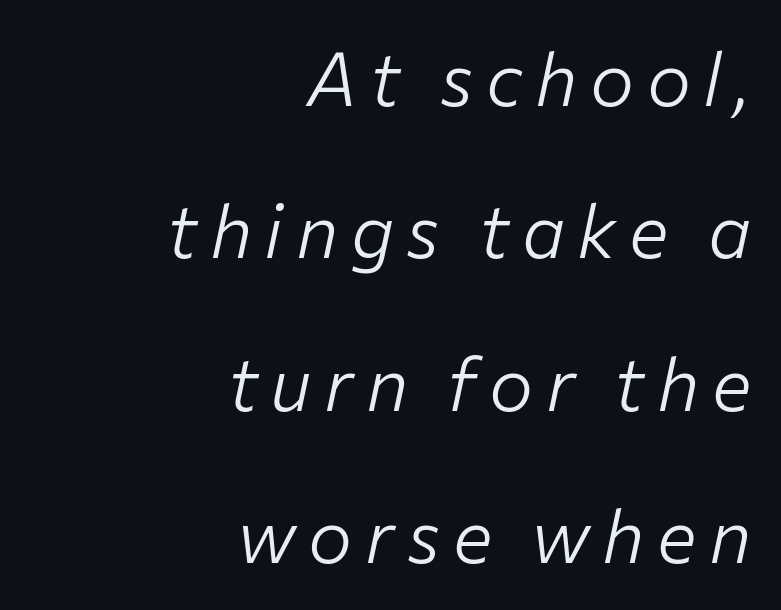
{"italic": "yes", "lean": "right", "slant_degrees": 12, "bold": "no", "weight": "light", "width": "normal", "stroke_contrast": "low", "x_height": "medium", "monospaced": "no", "underline": "no", "align": "right", "line_spacing": "loose", "line_spacing_ratio": 2.06, "glyph_px": 74}
